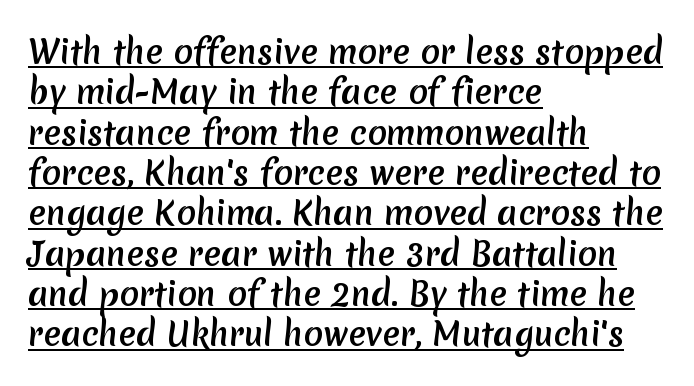
Q: Is the typeface a serif or a sans-serif typeface? A: Sans-serif.
Q: Is the text underlined? A: Yes.
Q: How is the paragraph aligned? A: Left-aligned.
Q: Is the spacing between letters normal or unusually wide? A: Normal.
Q: Is the spacing between lines tight, normal or loose? A: Normal.
Q: Width (condensed, normal, or wide)? A: Normal.
Q: Stroke contrast? A: Medium.
Q: x-height? A: Medium.
Q: Monospaced? A: No.
